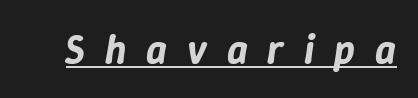
The image shows 40 px text type, italic (leaning right); set unusually wide letter spacing (+0.5 em), underlined; low stroke contrast and a medium x-height.
